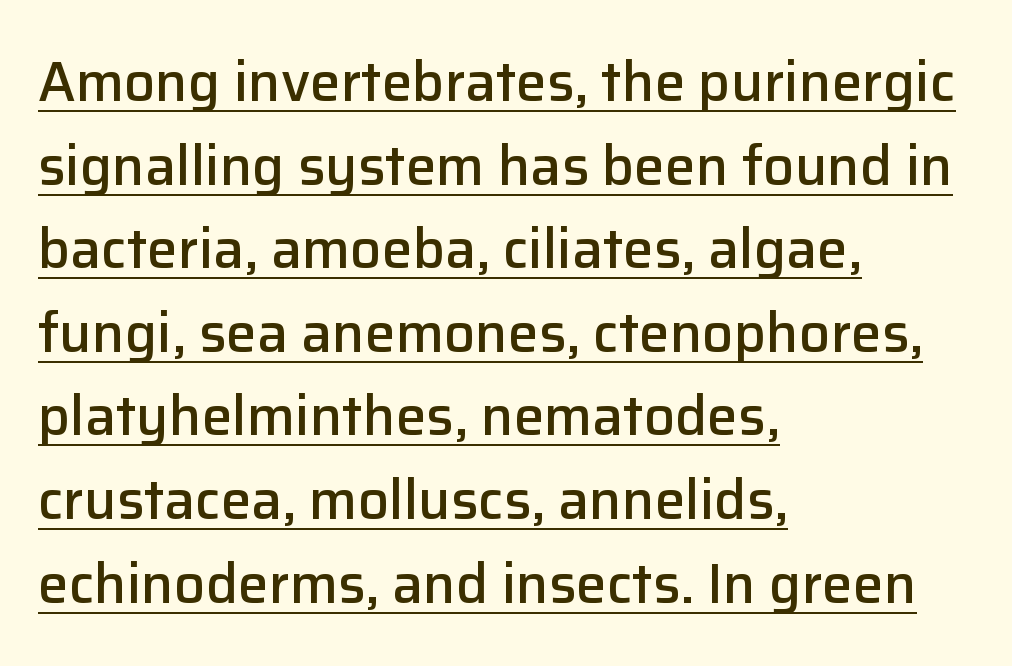
What decoration does the sample have? An underline. Baseline-to-baseline distance is the conventional proportion of letter height. The text block is weighted toward the left margin, trailing off unevenly rightward. Moderately thickened strokes mark this as semibold type.
